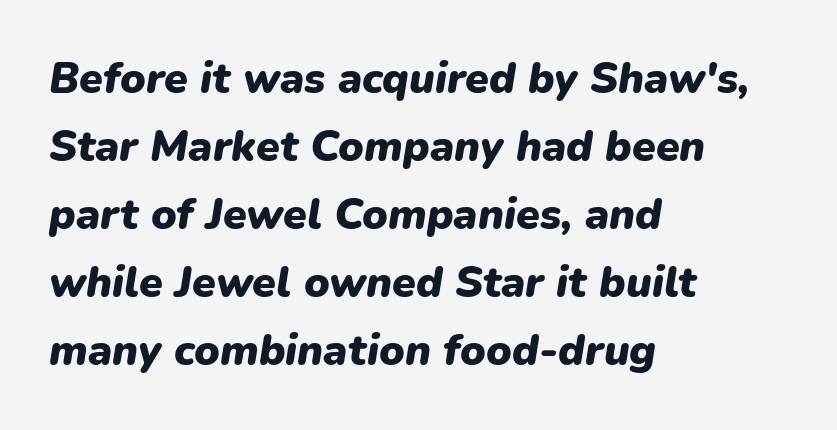
Notice how descenders clear the ascenders below comfortably — that's standard leading. The lines in this sample share a left origin and differ only in where they stop. A bare baseline throughout the passage. Note the varied advance widths — an 'i' is clearly narrower than an 'm'. Italic? Definitely — the glyphs are oblique. Compared with typical body copy, the letter spacing here is the same.
